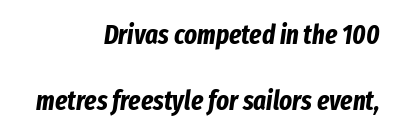
The specimen omits any rule beneath the text block's lines. What stands out about the letter spacing? Nothing — it is the standard amount. The setting favours the right margin, as signatures and pull-quotes sometimes do. Its strokes are broad and dark, the hallmark of bold type. Rows of type keep a wide berth in the vertical direction.
